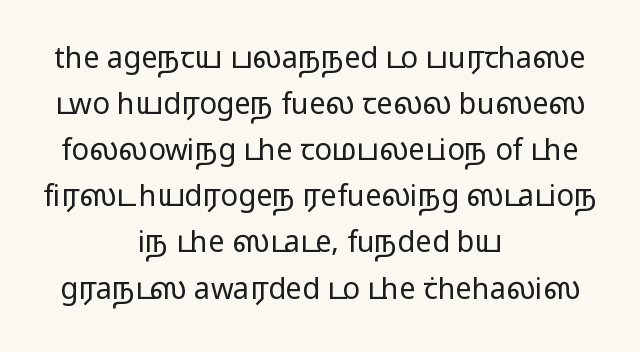
{"serif": "no", "italic": "no", "bold": "no", "weight": "regular", "width": "wide", "stroke_contrast": "low", "x_height": "medium", "monospaced": "no", "underline": "no", "align": "center", "line_spacing": "normal", "line_spacing_ratio": 1.59, "letter_spacing": "normal", "letter_spacing_em": 0.0, "glyph_px": 29}
